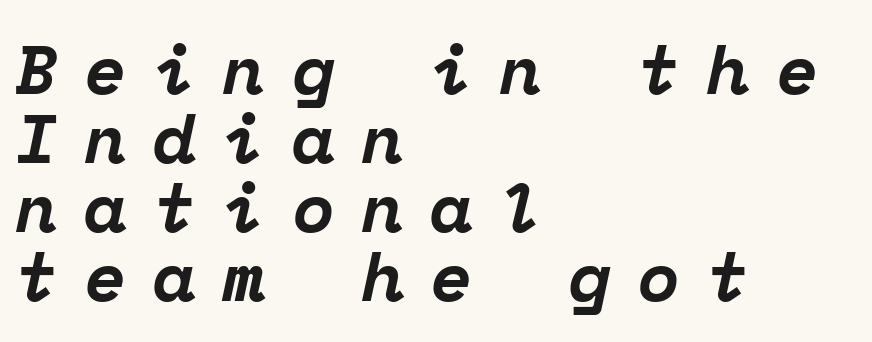
The image shows 69 px bold serif type, italic (leaning right), monospaced; set left-aligned, tight line spacing (1.0x), unusually wide letter spacing (+0.39 em), not underlined; low stroke contrast and a medium x-height.
